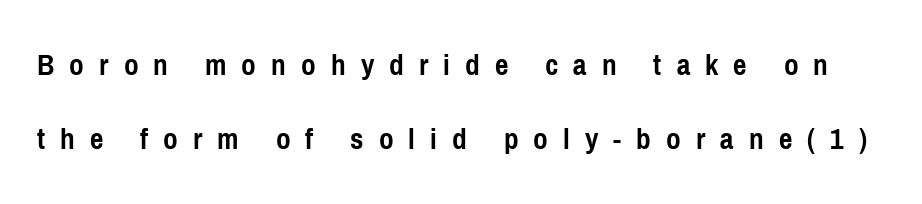
Here the designer chose a conventional face with non-uniform glyph widths. The type sits square on the baseline with zero lean. Serifs: no, the terminals of the letterforms are clean. The rendering uses a large line-height, opening up the rows.
